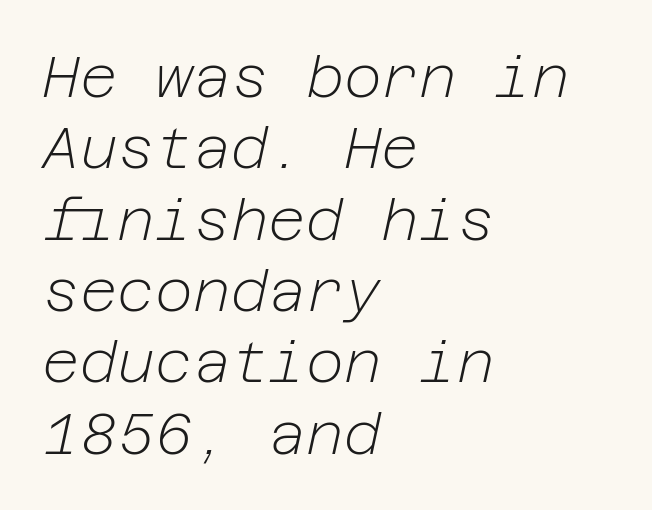
The image shows 58 px light type, italic (leaning right); set left-aligned, line spacing 1.23x, normal letter spacing, not underlined; low stroke contrast and a medium x-height.
